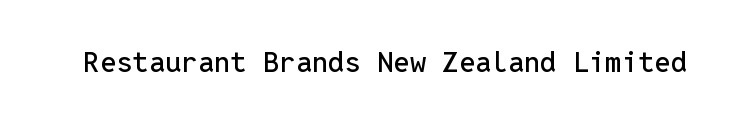
{"serif": "no", "italic": "no", "width": "normal", "stroke_contrast": "low", "x_height": "medium", "monospaced": "yes", "underline": "no", "letter_spacing": "normal", "letter_spacing_em": 0.0, "glyph_px": 29}
